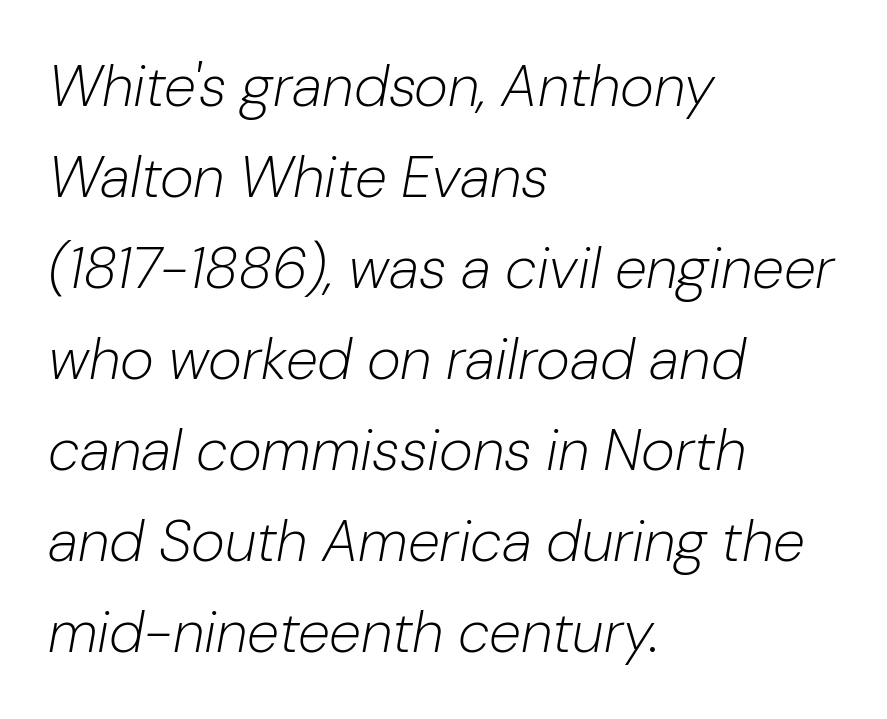
Every character sits at an angle, as italics do. The rendering uses a moderate line-height, typical for paragraphs. Notice how the passage keeps a crisp vertical edge on the left only. A typesetter would call this proportional, since set widths differ per character. Nobody drew a line under any word here. A light-to-regular cut is what we see here.
